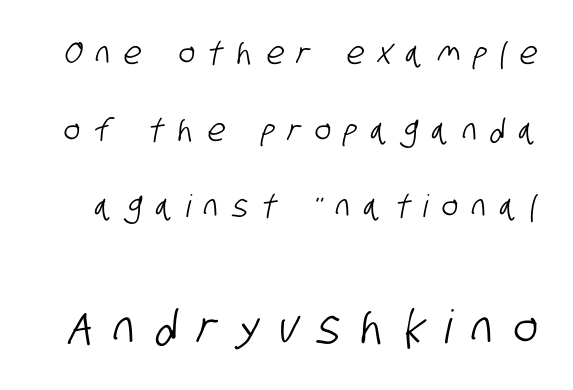
Loosely led — the rows are spread out. These two chunks differ in scale, with the bottom chunk taking the larger measure. The baseline area is clear. Do the characters align in a grid? No, the font is proportional. Are there feet on the stems? There aren't — it's a sans.
